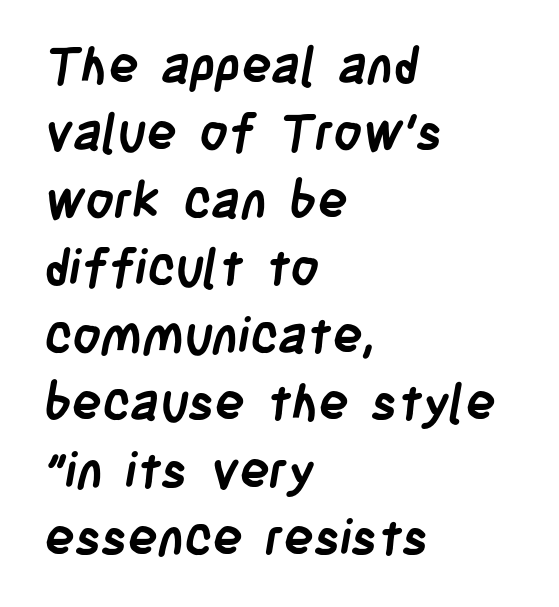
{"serif": "no", "bold": "yes", "weight": "semibold", "width": "condensed", "stroke_contrast": "low", "x_height": "large", "monospaced": "no", "underline": "no", "align": "left", "line_spacing": "normal", "line_spacing_ratio": 1.35, "letter_spacing": "normal", "letter_spacing_em": 0.0, "glyph_px": 50}
